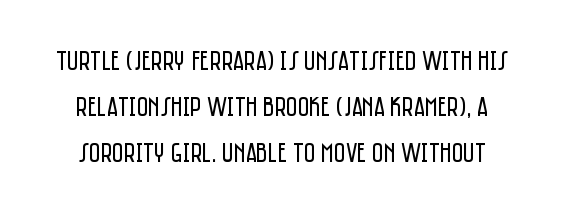
The tracking reads as untouched default to a designer's eye. Is there much room between lines? A standard amount, neither cramped nor airy. Classification — sans serif. Think of a printed novel: that variable character pitch is what you see here.
